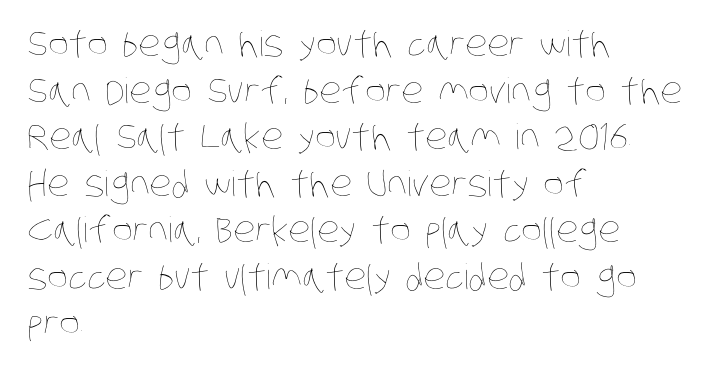
Q: Is the text bold? A: No.
Q: Is the text underlined? A: No.
Q: How is the paragraph aligned? A: Left-aligned.
Q: Is the spacing between letters normal or unusually wide? A: Normal.
Q: Is the spacing between lines tight, normal or loose? A: Normal.
Q: Width (condensed, normal, or wide)? A: Condensed.
Q: Stroke contrast? A: Low.
Q: x-height? A: Large.
Q: Monospaced? A: No.
